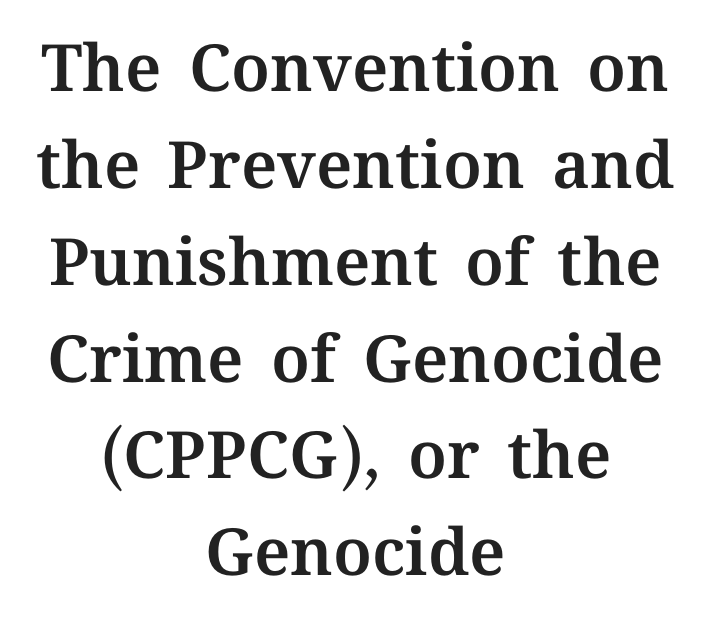
The image shows 65 px text type, upright; set centered, normal line spacing (1.49x), normal letter spacing, not underlined; medium stroke contrast and a medium x-height.
